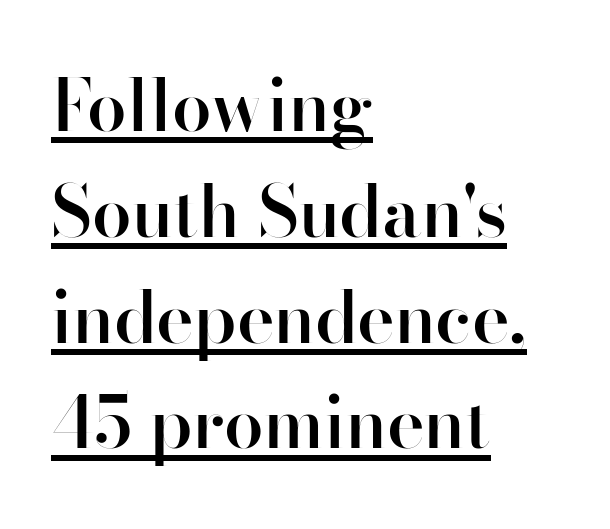
The image shows 71 px semibold sans-serif type, upright; set left-aligned, normal line spacing (1.49x), normal letter spacing, underlined; high stroke contrast and a small x-height.
